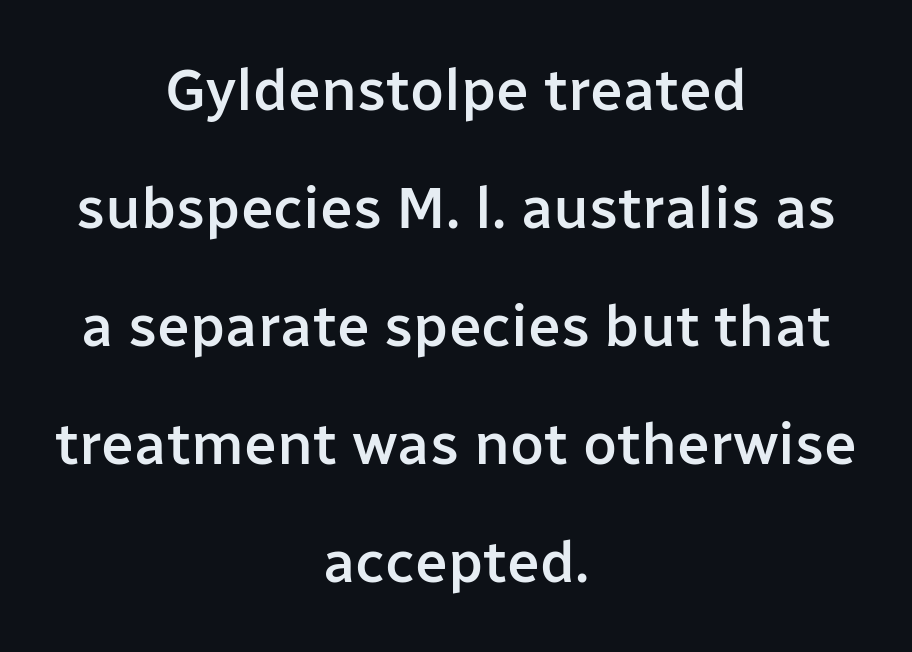
The image shows 59 px semibold sans-serif type, upright; set centered, loose line spacing (2.0x), normal letter spacing, not underlined; low stroke contrast and a medium x-height.
